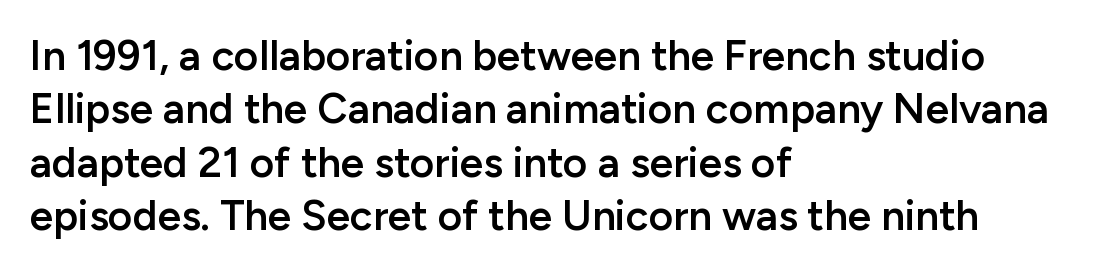
{"serif": "no", "italic": "no", "bold": "semi", "weight": "semibold", "width": "normal", "stroke_contrast": "low", "x_height": "medium", "monospaced": "no", "underline": "no", "align": "left", "line_spacing": "normal", "line_spacing_ratio": 1.27, "letter_spacing": "normal", "letter_spacing_em": 0.0, "glyph_px": 42}
